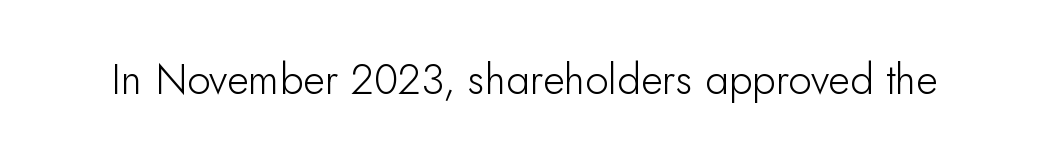
The image shows 42 px light sans-serif type, upright; set normal letter spacing, not underlined; low stroke contrast and a small x-height.
